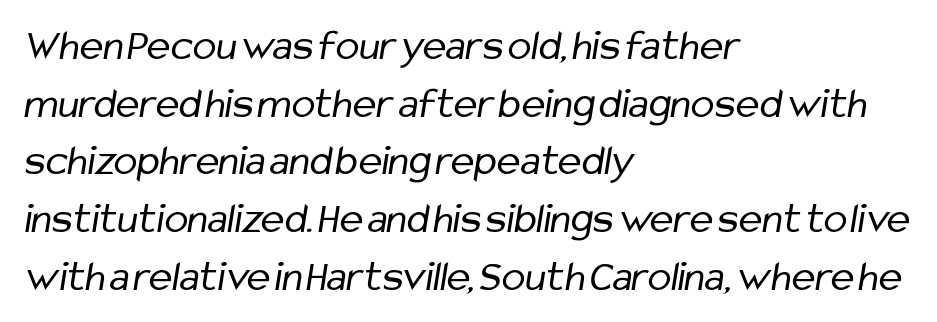
Q: Is the text bold? A: No.
Q: Is the typeface a serif or a sans-serif typeface? A: Sans-serif.
Q: Is the text underlined? A: No.
Q: How is the paragraph aligned? A: Left-aligned.
Q: Is the spacing between letters normal or unusually wide? A: Normal.
Q: Is the spacing between lines tight, normal or loose? A: Normal.
Q: Width (condensed, normal, or wide)? A: Condensed.
Q: Stroke contrast? A: Low.
Q: x-height? A: Medium.
Q: Monospaced? A: No.
